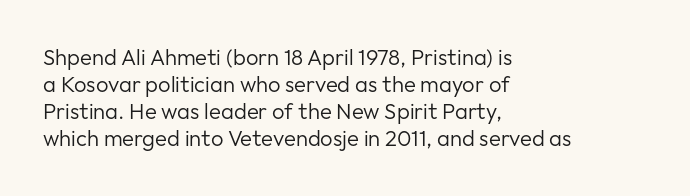
Beneath every word, the page is bare. The lettering holds an erect, upright posture throughout. Caption: face not bold, strokes unweighted. The gaps between neighbouring characters are ordinary and unremarkable.
